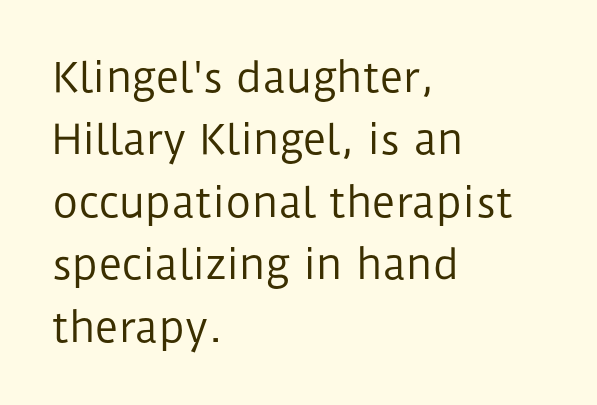
The image shows 40 px regular-weight sans-serif type, upright; set left-aligned, normal line spacing (1.56x), normal letter spacing, not underlined; low stroke contrast and a medium x-height.
